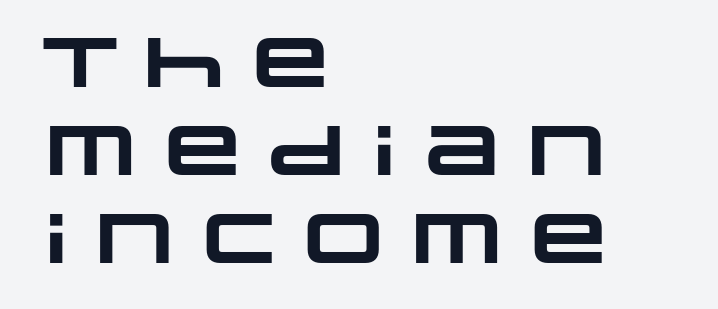
The image shows 70 px heavy, wide sans-serif type; set left-aligned, normal line spacing (1.26x), normal letter spacing, not underlined; low stroke contrast and a large x-height.
